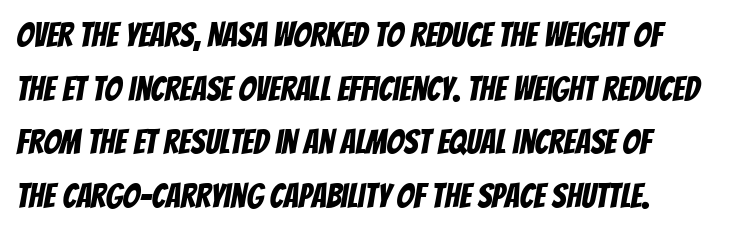
Classification — sans serif. Each new line begins a customary step beneath the previous one. You could not count columns in this text — the font is proportionally spaced. Honestly, the letter spacing is just normal — you wouldn't notice it. Beneath every word, the page is bare.
